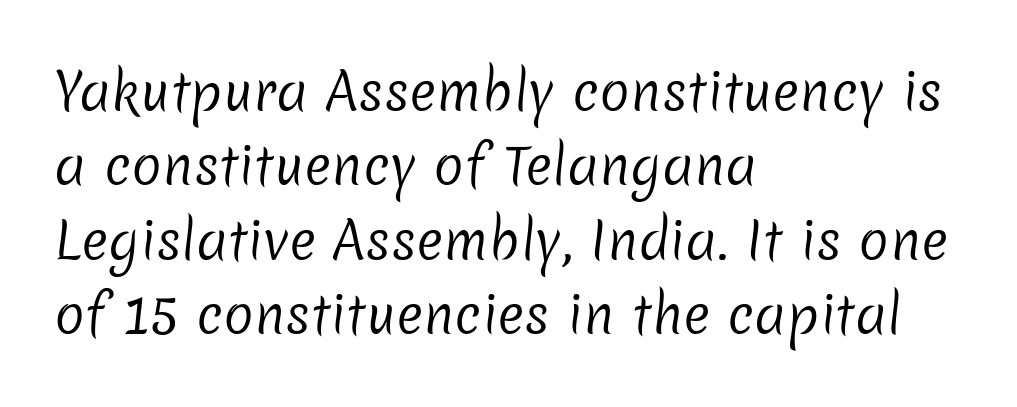
Q: Is the text bold? A: No.
Q: Is the typeface a serif or a sans-serif typeface? A: Sans-serif.
Q: Is the text underlined? A: No.
Q: How is the paragraph aligned? A: Left-aligned.
Q: Is the spacing between letters normal or unusually wide? A: Normal.
Q: Is the spacing between lines tight, normal or loose? A: Normal.
Q: Width (condensed, normal, or wide)? A: Normal.
Q: Stroke contrast? A: Low.
Q: x-height? A: Medium.
Q: Monospaced? A: No.
